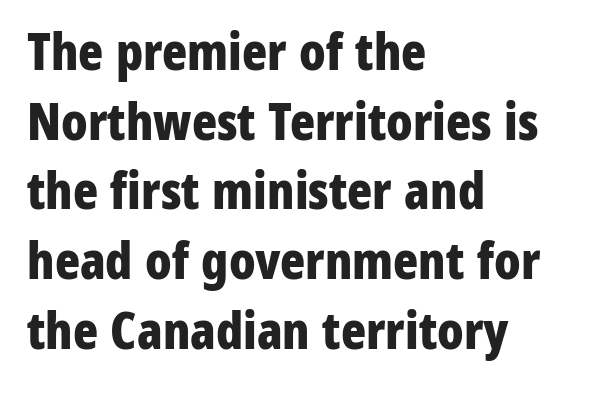
{"serif": "no", "italic": "no", "bold": "yes", "weight": "bold", "width": "condensed", "stroke_contrast": "low", "x_height": "medium", "monospaced": "no", "underline": "no", "align": "left", "line_spacing": "normal", "line_spacing_ratio": 1.34, "letter_spacing": "normal", "letter_spacing_em": 0.0, "glyph_px": 52}
